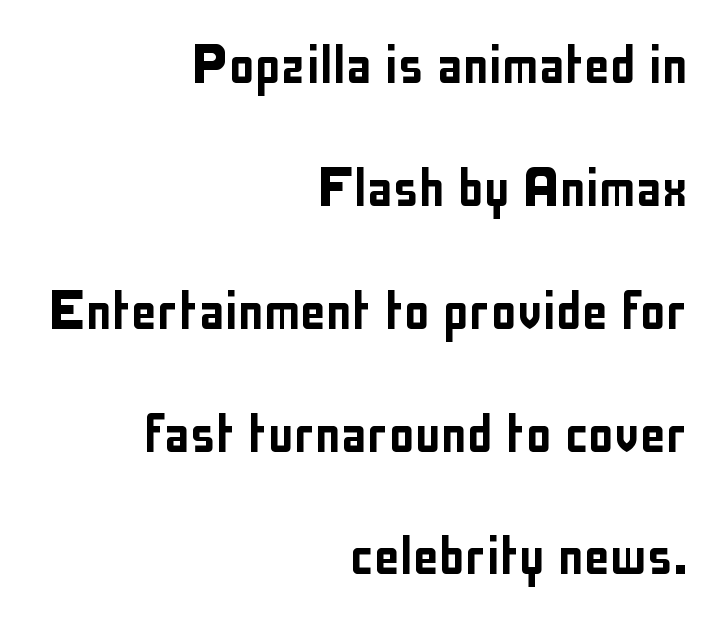
The image shows 65 px condensed sans-serif type, upright; set right-aligned, line spacing 1.89x, normal letter spacing, not underlined; low stroke contrast and a medium x-height.
